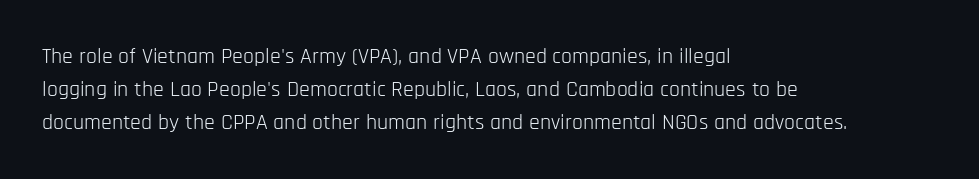
Descender tails drop into unmarked territory. Vertically, the passage feels balanced, rows spaced as you'd expect. The typesetter chose a ragged-right arrangement here. The typography opts for an upright posture over an oblique one. The rendering keeps characters at their native spacing. Stroke mass is kept to a normal reading level or below.
